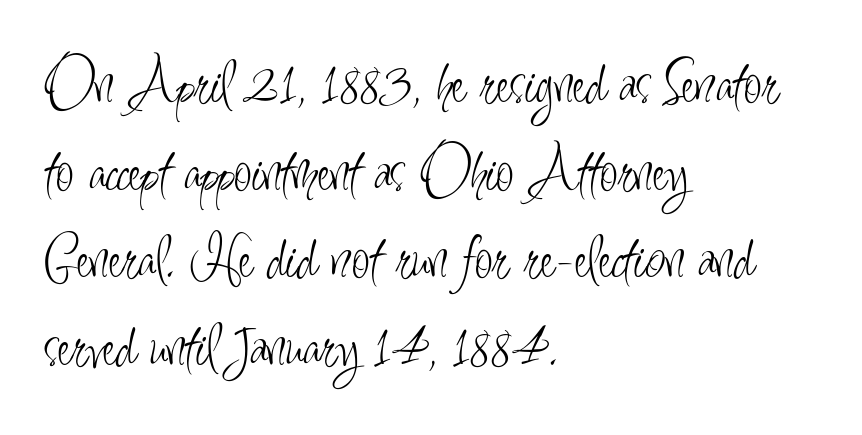
Q: Is the text bold? A: No.
Q: Is the typeface a serif or a sans-serif typeface? A: Sans-serif.
Q: Is the text underlined? A: No.
Q: How is the paragraph aligned? A: Left-aligned.
Q: Is the spacing between letters normal or unusually wide? A: Normal.
Q: Is the spacing between lines tight, normal or loose? A: Normal.
Q: Width (condensed, normal, or wide)? A: Condensed.
Q: Stroke contrast? A: Low.
Q: x-height? A: Small.
Q: Monospaced? A: No.
